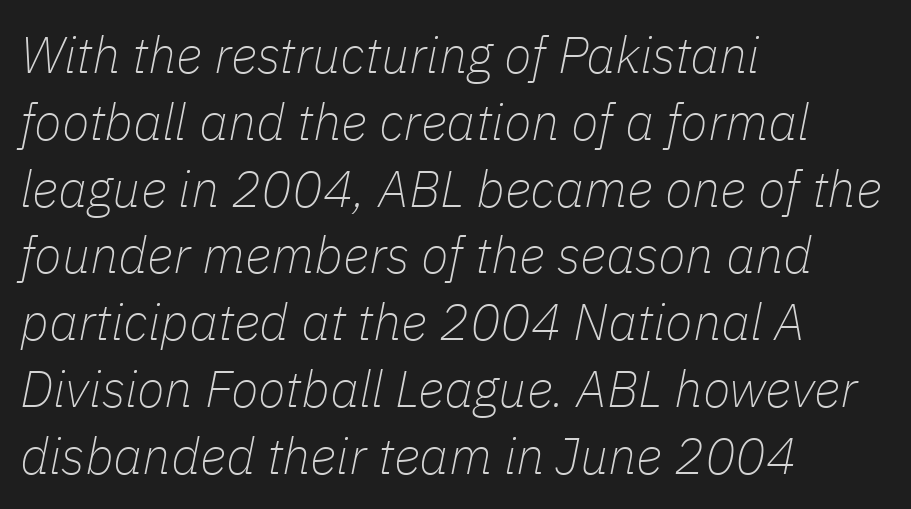
The image shows 51 px thin type, italic (leaning right); set left-aligned, normal line spacing (1.31x), normal letter spacing, not underlined; low stroke contrast and a medium x-height.
